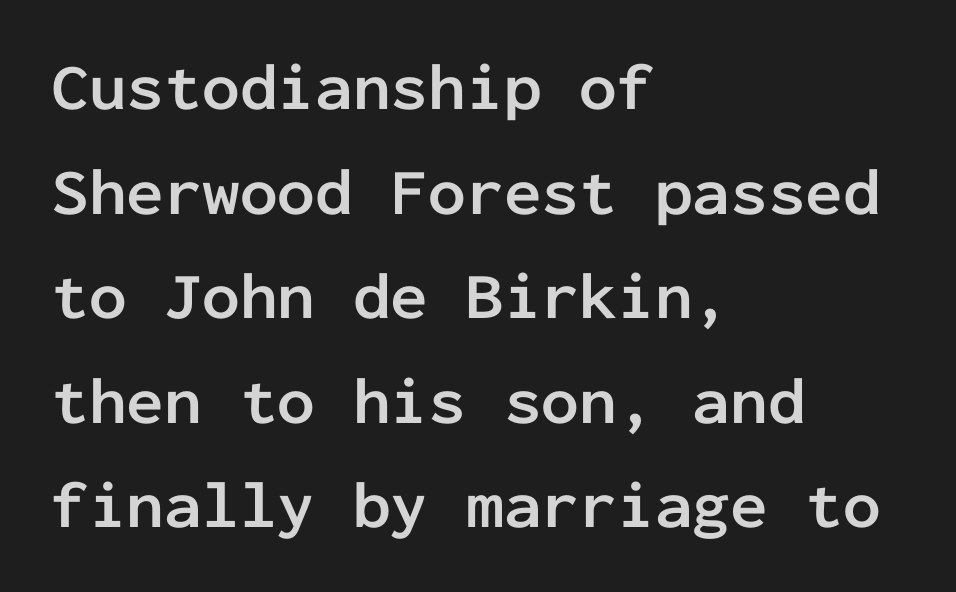
Spacing verdict: monospaced, one width for all characters. The ragged edge is on the right, which tells us the setting is flush left. Posture: straight, roman, zero tilt. The typesetting leans heavy: a genuine bold.
